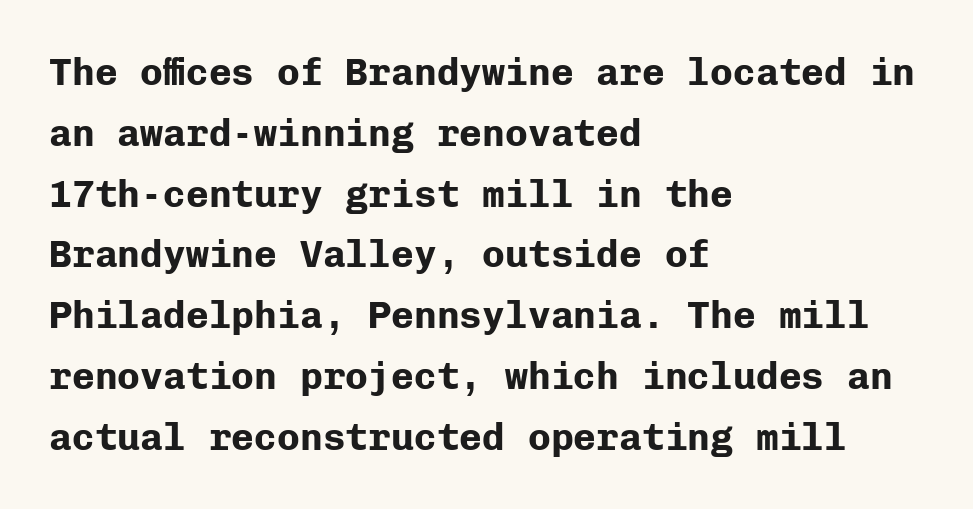
The image shows 38 px bold sans-serif type, upright, monospaced; set left-aligned, normal line spacing (1.6x), normal letter spacing, not underlined; low stroke contrast and a medium x-height.
